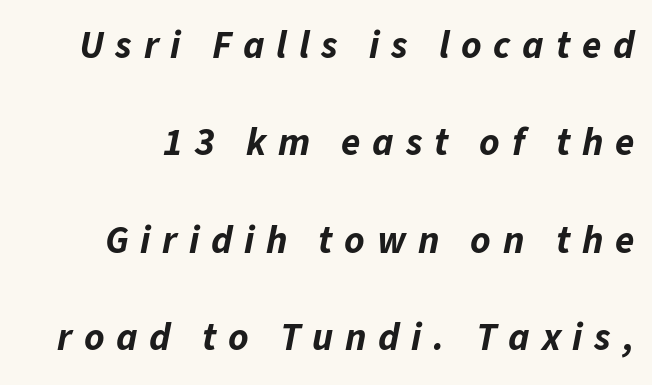
Q: Is the text bold? A: Yes.
Q: Is the text italic (slanted)? A: Yes, it leans right by about 11 degrees.
Q: Is the text underlined? A: No.
Q: Is the spacing between letters normal or unusually wide? A: Unusually wide.
Q: Is the spacing between lines tight, normal or loose? A: Loose.
Q: Width (condensed, normal, or wide)? A: Normal.
Q: Stroke contrast? A: Low.
Q: x-height? A: Medium.
Q: Monospaced? A: No.
